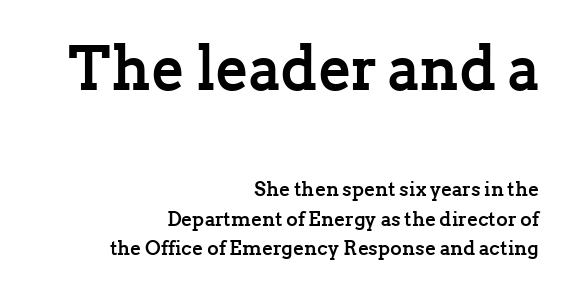
Q: Is the text bold? A: Yes.
Q: Is the text italic (slanted)? A: No, it is upright.
Q: Is the typeface a serif or a sans-serif typeface? A: Serif.
Q: Is the text underlined? A: No.
Q: How is the paragraph aligned? A: Right-aligned.
Q: Is the spacing between letters normal or unusually wide? A: Normal.
Q: Is the spacing between lines tight, normal or loose? A: Normal.
Q: Which block of text is set in a larger size, the first (top) or the second (bottom)? A: The first (top) one.
Q: Width (condensed, normal, or wide)? A: Normal.
Q: Stroke contrast? A: Low.
Q: x-height? A: Medium.
Q: Monospaced? A: No.
